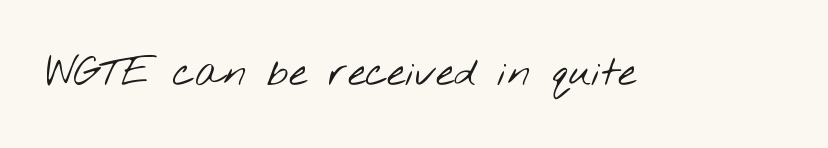
The image shows 41 px light, wide sans-serif type; set normal letter spacing, not underlined; low stroke contrast and a small x-height.
